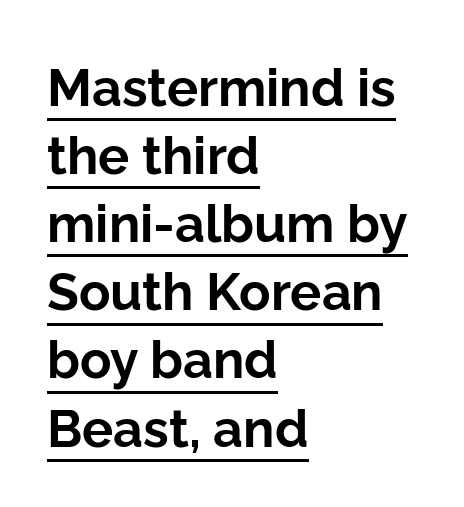
Nobody touched the tracking dial on this one. These lines are rendered in a variable-pitch font. Set as a true bold cut, around the 700 mark. The glyphs are accompanied by a horizontal stroke just below them. The type sits square on the baseline with zero lean. The rendering anchors every line to the left-hand side.
